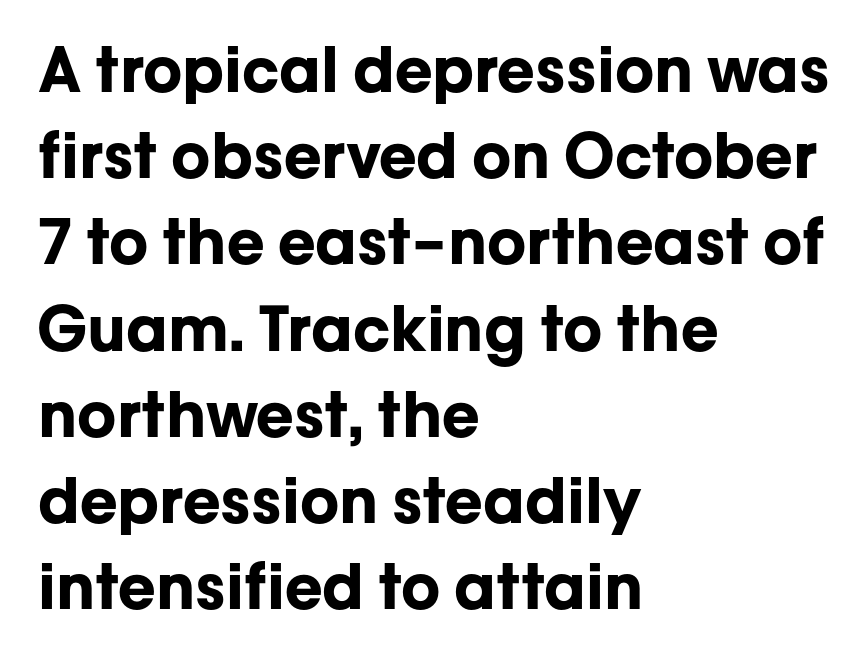
{"serif": "no", "italic": "no", "bold": "yes", "weight": "bold", "width": "normal", "stroke_contrast": "low", "x_height": "medium", "monospaced": "no", "underline": "no", "align": "left", "line_spacing": "normal", "line_spacing_ratio": 1.39, "letter_spacing": "normal", "letter_spacing_em": 0.0, "glyph_px": 62}
